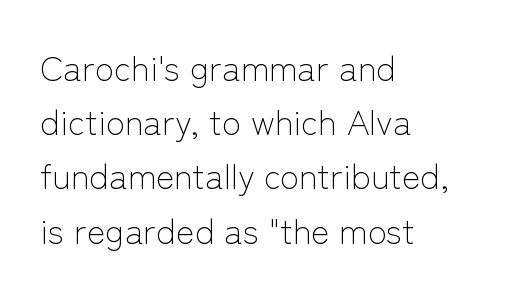
Q: Is the text bold? A: No.
Q: Is the text italic (slanted)? A: No, it is upright.
Q: Is the typeface a serif or a sans-serif typeface? A: Sans-serif.
Q: Is the text underlined? A: No.
Q: How is the paragraph aligned? A: Left-aligned.
Q: Is the spacing between letters normal or unusually wide? A: Normal.
Q: Is the spacing between lines tight, normal or loose? A: Normal.
Q: Width (condensed, normal, or wide)? A: Normal.
Q: Stroke contrast? A: Low.
Q: x-height? A: Medium.
Q: Monospaced? A: No.
